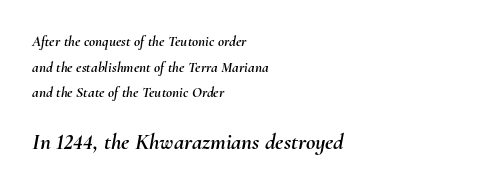
If you squint, the bottom block still reads clearly — it's the larger of the two. Honestly, the letter spacing is just normal — you wouldn't notice it. The typography opts for an oblique posture over an upright one. Descenders hang freely into open space. The compositor pushed each line to the left boundary.
